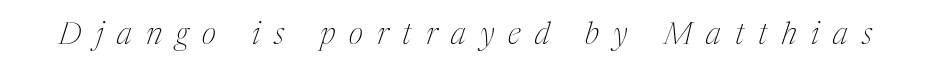
{"serif": "yes", "italic": "yes", "lean": "right", "slant_degrees": 17, "bold": "no", "weight": "thin", "width": "condensed", "stroke_contrast": "medium", "x_height": "medium", "monospaced": "no", "underline": "no", "letter_spacing": "wide", "letter_spacing_em": 0.46, "glyph_px": 31}
